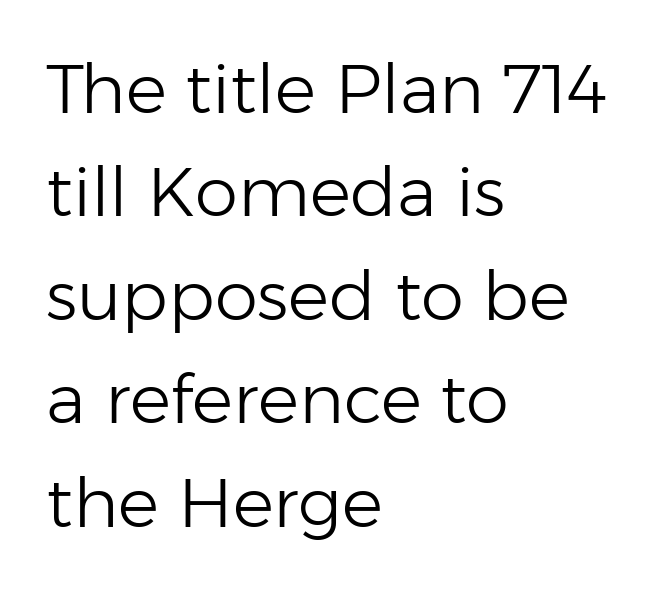
The axis of the letterforms is exactly vertical. Leftover space on each line is placed entirely after the last word. Clear beneath every line of the passage. Nothing unusual about the tracking: characters are spaced as the font intends.
